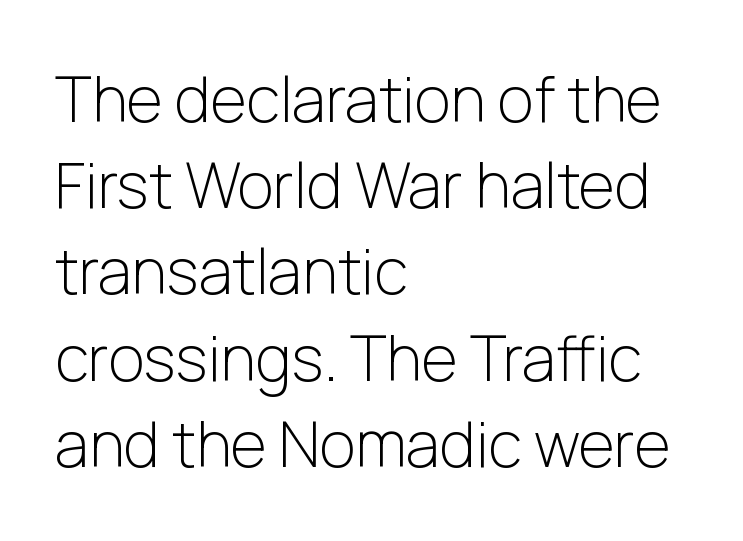
Q: Is the text bold? A: No.
Q: Is the text italic (slanted)? A: No, it is upright.
Q: Is the typeface a serif or a sans-serif typeface? A: Sans-serif.
Q: Is the text underlined? A: No.
Q: How is the paragraph aligned? A: Left-aligned.
Q: Is the spacing between letters normal or unusually wide? A: Normal.
Q: Is the spacing between lines tight, normal or loose? A: Normal.
Q: Width (condensed, normal, or wide)? A: Normal.
Q: Stroke contrast? A: Low.
Q: x-height? A: Medium.
Q: Monospaced? A: No.
